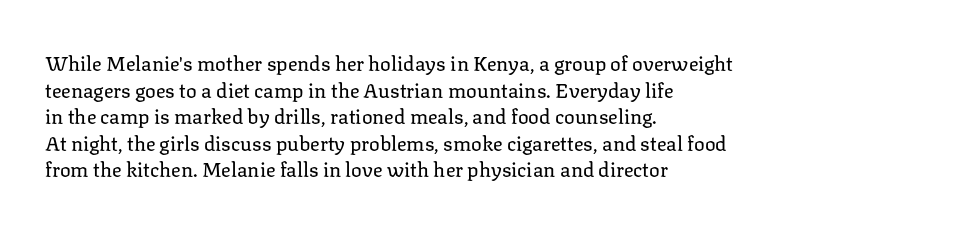
{"italic": "no", "bold": "no", "underline": "no", "align": "left", "line_spacing": "normal", "line_spacing_ratio": 1.33, "letter_spacing": "normal", "letter_spacing_em": 0.0, "glyph_px": 20}
